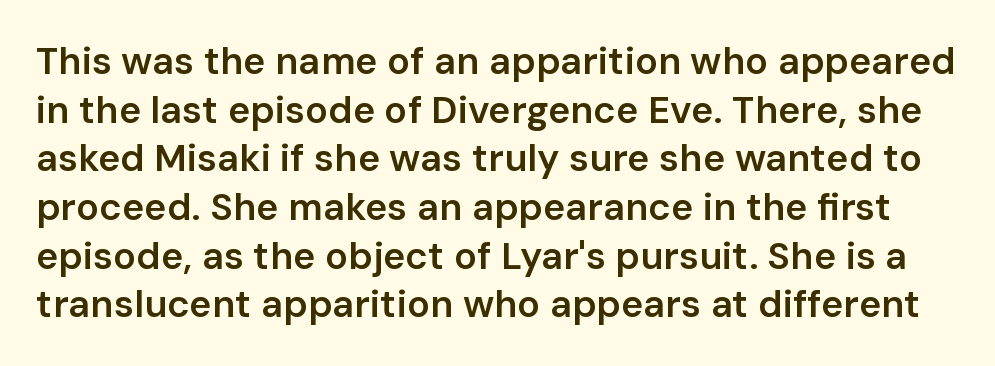
The image shows 38 px semibold sans-serif type, upright; set normal line spacing (1.28x), normal letter spacing, not underlined; low stroke contrast and a medium x-height.
